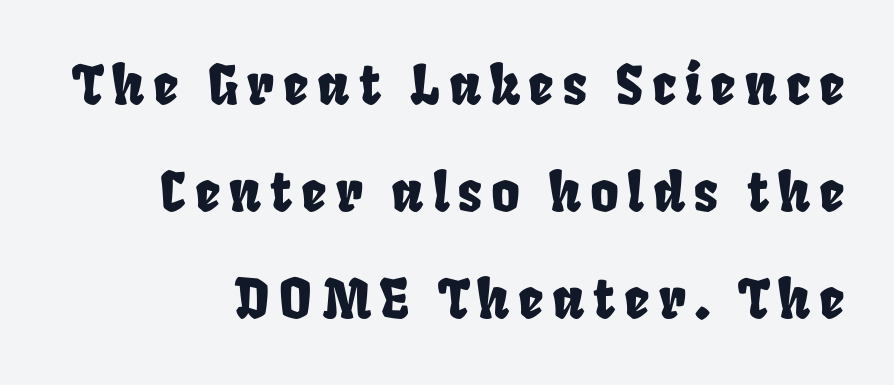
The passage shown is typed in a proportional face where columns would drift. These lines are set flush right with a ragged left edge. The area under the type is left untouched. A great deal of white space separates one row of letters from the next.
